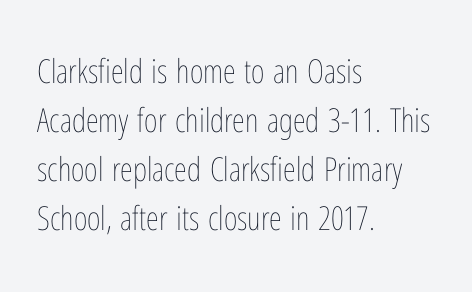
In terms of leading, this rendering sits right in the middle. In CSS terms this would be text-align: left. Lines of text with bare space underneath. Do the characters align in a grid? No, the font is proportional. Posture: vertical.
